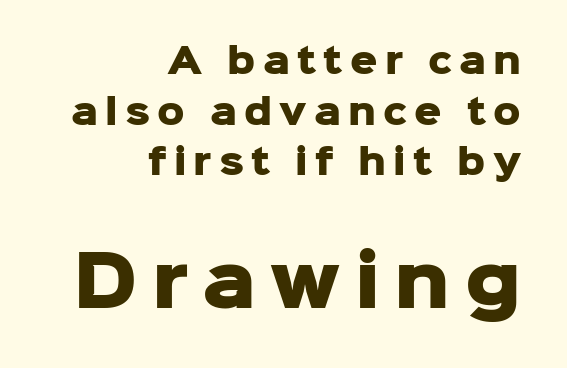
{"serif": "no", "italic": "no", "bold": "yes", "weight": "heavy", "width": "normal", "stroke_contrast": "low", "x_height": "medium", "monospaced": "no", "underline": "no", "align": "right", "line_spacing": "normal", "line_spacing_ratio": 1.49, "letter_spacing": "wide", "letter_spacing_em": 0.21, "larger_block": "second", "size_ratio": 2.0, "glyph_px": 68}
